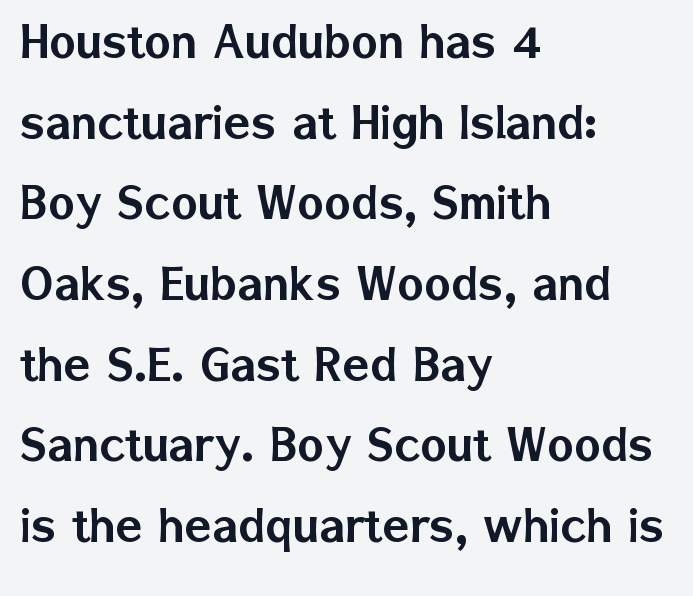
Quick note: underline off. When letters stand straight like this, we call the style roman or upright. Summary of vertical rhythm: regular, with standard interline spacing. The ragged edge is on the right, which tells us the setting is flush left. This rendering employs a face without finishing strokes, i.e., a sans-serif.
